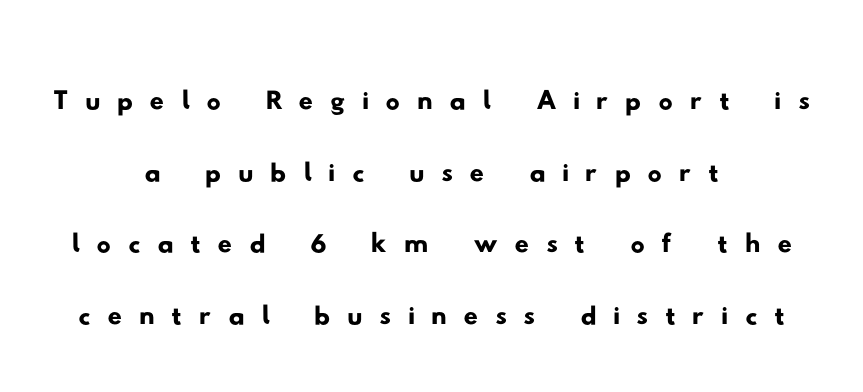
The image shows 71 px wide sans-serif type; set centered, tight line spacing (1.01x), unusually wide letter spacing (+0.23 em), not underlined; low stroke contrast and a small x-height.
